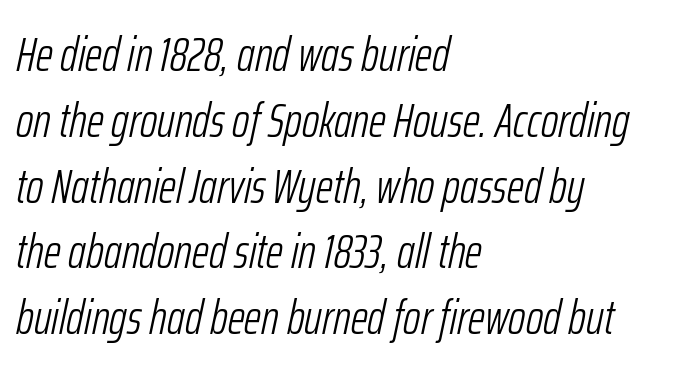
Does the lettering tilt? It does — this is italic. Note the varied advance widths — an 'i' is clearly narrower than an 'm'. Is this a heavy cut? Hardly; it is regular or lighter. The gaps between neighbouring characters are ordinary and unremarkable. The lines in this sample share a left origin and differ only in where they stop. If you measured baseline to baseline, you'd find a middling distance.
